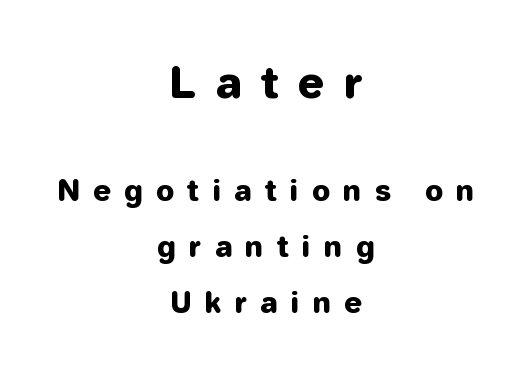
{"serif": "no", "italic": "no", "width": "normal", "stroke_contrast": "low", "x_height": "medium", "monospaced": "no", "underline": "no", "align": "center", "line_spacing": "loose", "line_spacing_ratio": 1.93, "letter_spacing": "wide", "letter_spacing_em": 0.47, "larger_block": "first", "size_ratio": 1.48, "glyph_px": 43}
